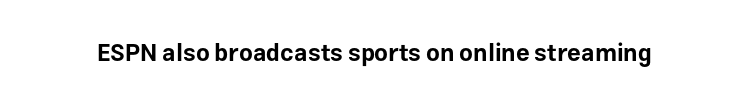
{"italic": "no", "bold": "yes", "underline": "no", "letter_spacing": "normal", "letter_spacing_em": 0.0, "glyph_px": 24}
